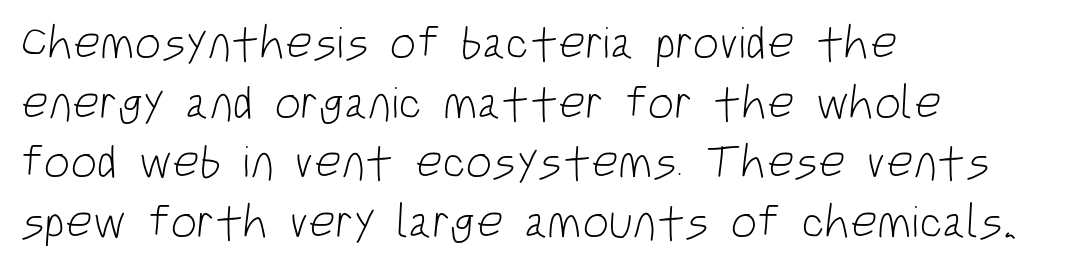
Q: Is the text bold? A: No.
Q: Is the typeface a serif or a sans-serif typeface? A: Sans-serif.
Q: Is the text underlined? A: No.
Q: How is the paragraph aligned? A: Left-aligned.
Q: Is the spacing between letters normal or unusually wide? A: Normal.
Q: Is the spacing between lines tight, normal or loose? A: Normal.
Q: Width (condensed, normal, or wide)? A: Condensed.
Q: Stroke contrast? A: Low.
Q: x-height? A: Large.
Q: Monospaced? A: No.
